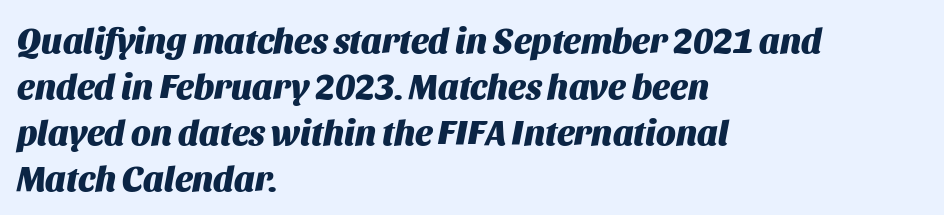
Q: Is the text bold? A: Yes.
Q: Is the text italic (slanted)? A: Yes, it leans right by about 11 degrees.
Q: Is the text underlined? A: No.
Q: How is the paragraph aligned? A: Left-aligned.
Q: Is the spacing between letters normal or unusually wide? A: Normal.
Q: Is the spacing between lines tight, normal or loose? A: Normal.
Q: Width (condensed, normal, or wide)? A: Normal.
Q: Stroke contrast? A: Medium.
Q: x-height? A: Large.
Q: Monospaced? A: No.
